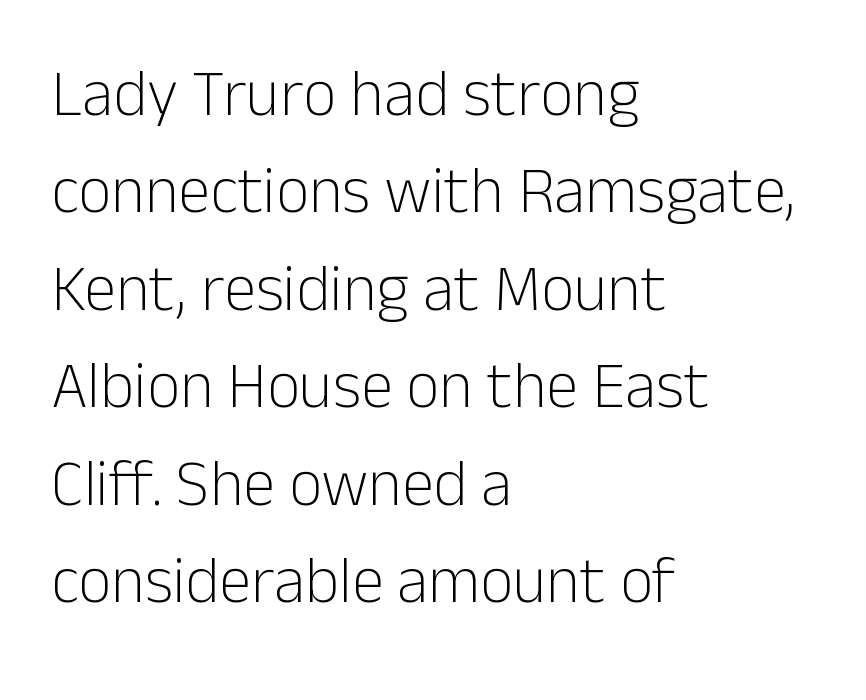
The face used here is proportionally spaced, like ordinary book or web type. Unmarked baselines from the first word to the last. Typeset ragged right — the left edge is the straight one. I'd call this a sans setting — the letters go barefoot. Weight: in the light-to-regular range. If you measured baseline to baseline, you'd find a middling distance.
